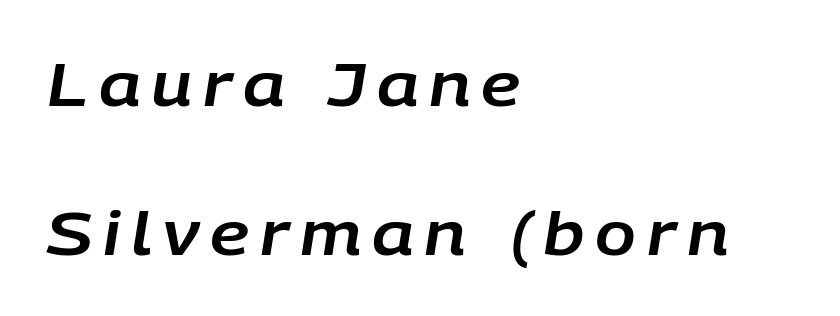
This rendering uses left alignment, leaving the right contour irregular. The foot of each line stays bare and open. These lines stand farther apart than default settings would place them. Spacing verdict: proportional, widths tailored to each character. It's the slanting kind of type.
